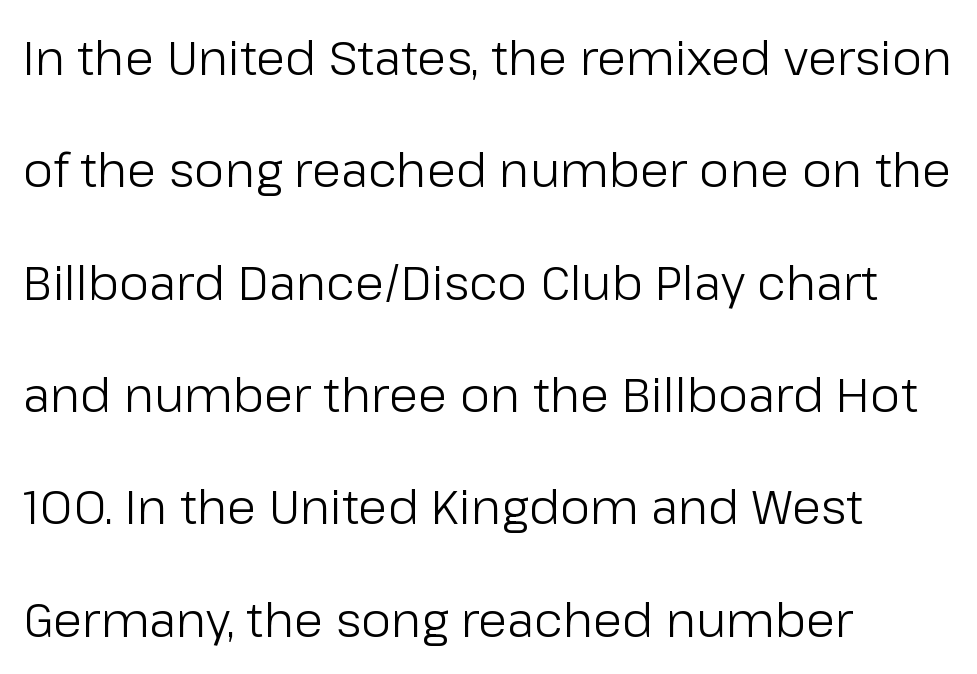
{"serif": "no", "italic": "no", "bold": "no", "weight": "light", "width": "normal", "stroke_contrast": "low", "x_height": "medium", "monospaced": "no", "underline": "no", "align": "left", "line_spacing": "loose", "line_spacing_ratio": 2.34, "letter_spacing": "normal", "letter_spacing_em": 0.0, "glyph_px": 48}
